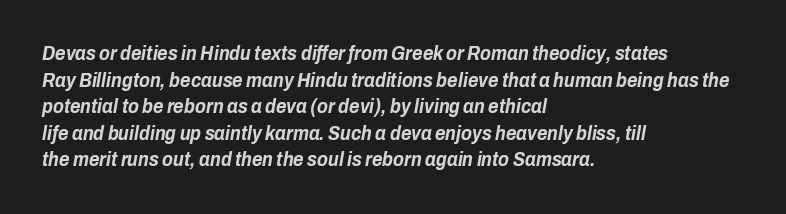
The image shows 20 px bold type, italic (leaning right); set left-aligned, normal line spacing (1.33x), normal letter spacing, not underlined.
